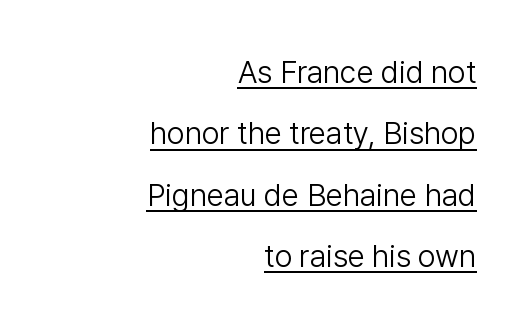
Q: Is the text bold? A: No.
Q: Is the text italic (slanted)? A: No, it is upright.
Q: Is the typeface a serif or a sans-serif typeface? A: Sans-serif.
Q: Is the text underlined? A: Yes.
Q: How is the paragraph aligned? A: Right-aligned.
Q: Is the spacing between letters normal or unusually wide? A: Normal.
Q: Is the spacing between lines tight, normal or loose? A: Loose.
Q: Width (condensed, normal, or wide)? A: Normal.
Q: Stroke contrast? A: Low.
Q: x-height? A: Medium.
Q: Monospaced? A: No.
